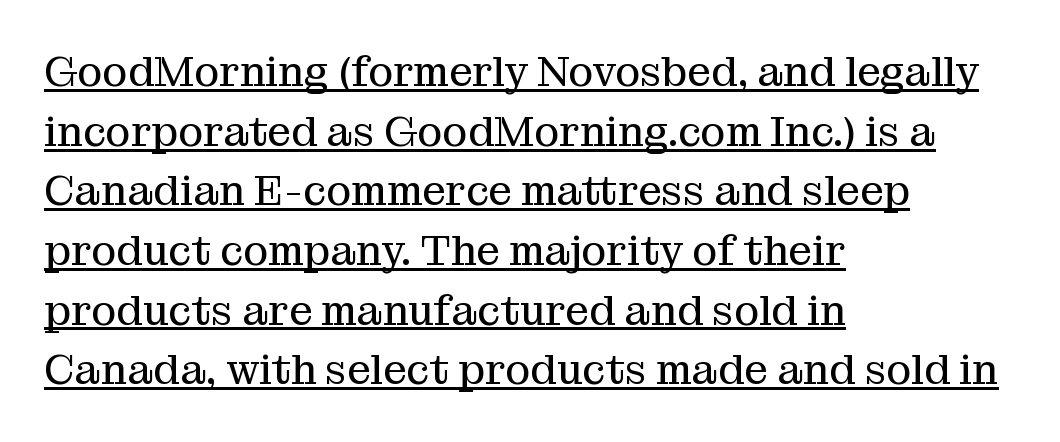
Q: Is the text bold? A: No.
Q: Is the text italic (slanted)? A: No, it is upright.
Q: Is the typeface a serif or a sans-serif typeface? A: Serif.
Q: Is the text underlined? A: Yes.
Q: How is the paragraph aligned? A: Left-aligned.
Q: Is the spacing between letters normal or unusually wide? A: Normal.
Q: Is the spacing between lines tight, normal or loose? A: Normal.
Q: Width (condensed, normal, or wide)? A: Normal.
Q: Stroke contrast? A: Medium.
Q: x-height? A: Medium.
Q: Monospaced? A: No.
